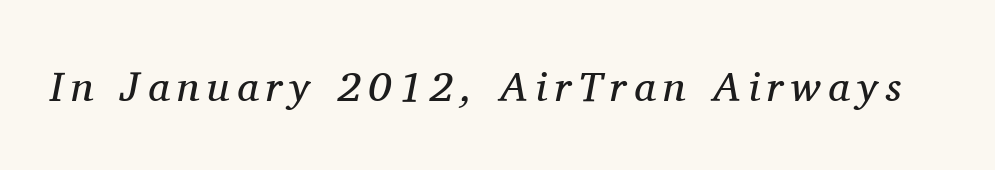
Q: Is the text bold? A: No.
Q: Is the text italic (slanted)? A: Yes, it leans right by about 11 degrees.
Q: Is the typeface a serif or a sans-serif typeface? A: Serif.
Q: Is the text underlined? A: No.
Q: Width (condensed, normal, or wide)? A: Normal.
Q: Stroke contrast? A: Medium.
Q: x-height? A: Medium.
Q: Monospaced? A: No.
